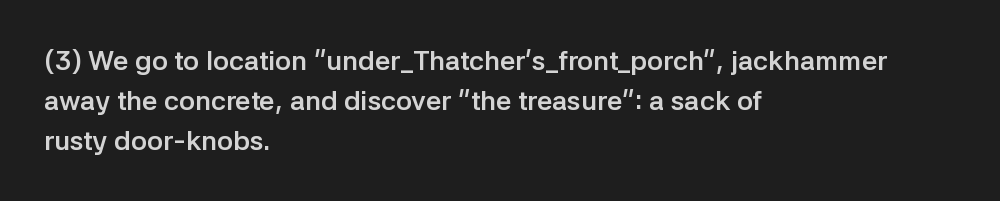
{"italic": "no", "bold": "yes", "underline": "no", "align": "left", "line_spacing": "normal", "line_spacing_ratio": 1.48, "letter_spacing": "normal", "letter_spacing_em": 0.0, "glyph_px": 27}
